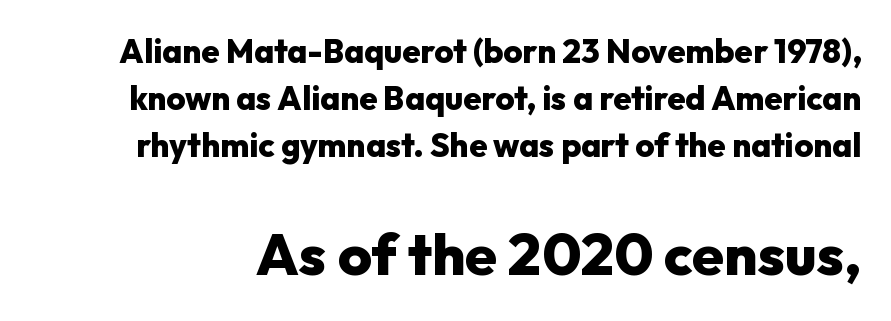
The image shows 58 px heavy sans-serif type, upright; set normal line spacing (1.42x), normal letter spacing, not underlined; the second (bottom) block is 1.76x larger; low stroke contrast and a medium x-height.
